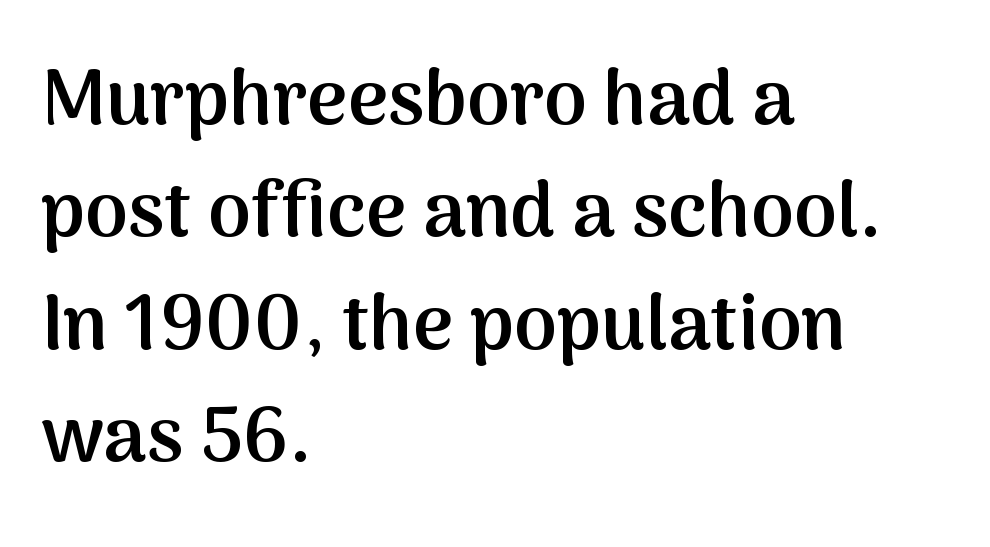
Horizontally, the lines are justified to the leading edge only. The designer left line spacing at the default. The horizontal fit of the characters is conventional and even. Here the designer chose a conventional face with non-uniform glyph widths.
